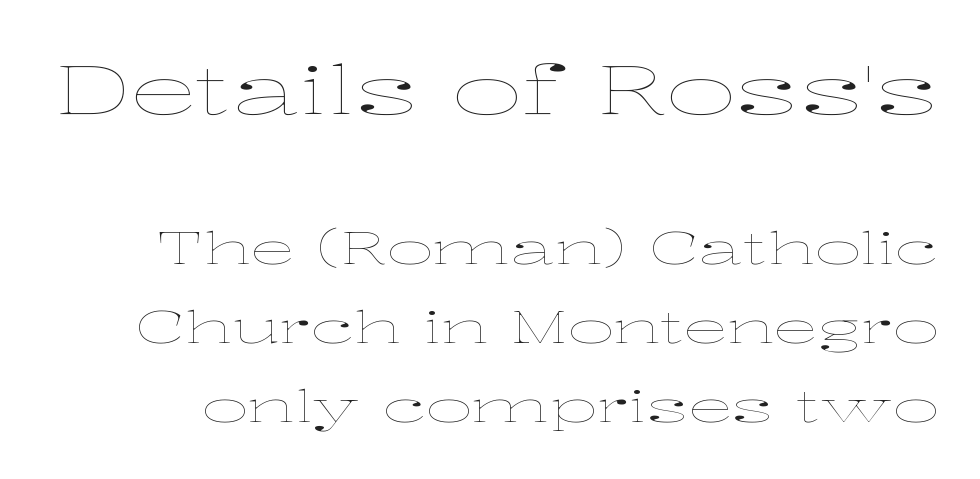
The image shows 68 px thin, wide type, upright; set line spacing 1.76x, normal letter spacing, not underlined; the first (top) block is 1.51x larger; low stroke contrast and a medium x-height.
